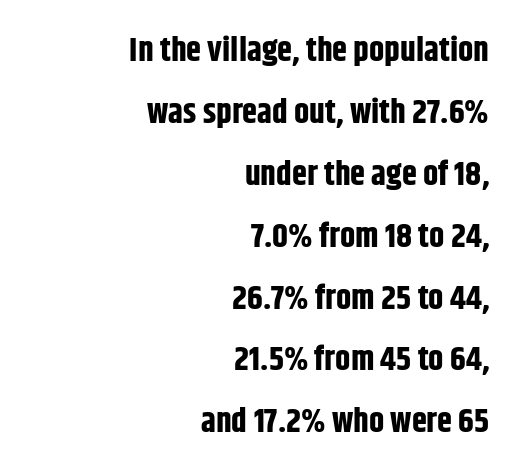
Nobody drew a line under any word here. Characters follow at the spacing the type designer built in. Leftover space on each line is placed entirely before the opening word. Strong, thick strokes mark this as bold type. The rendering uses natural spacing where letterforms have individual widths.
